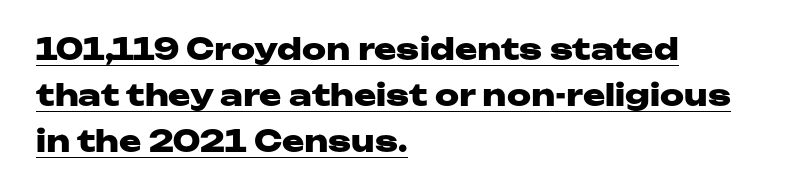
The image shows 30 px heavy, wide sans-serif type, upright; set left-aligned, normal line spacing (1.54x), normal letter spacing, underlined; low stroke contrast and a medium x-height.
